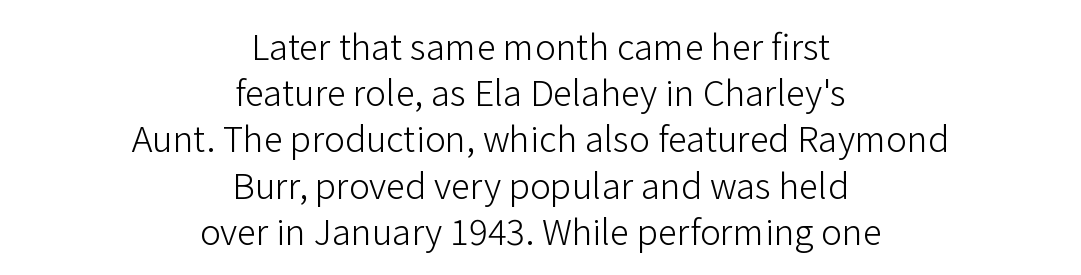
The typesetter chose a symmetrical, centered arrangement here. This sample uses an upright cut, with every glyph sitting square on the baseline. Observe the ordinary spacing: letters are neighbours, not strangers. These lines are composed in type without serifs.
